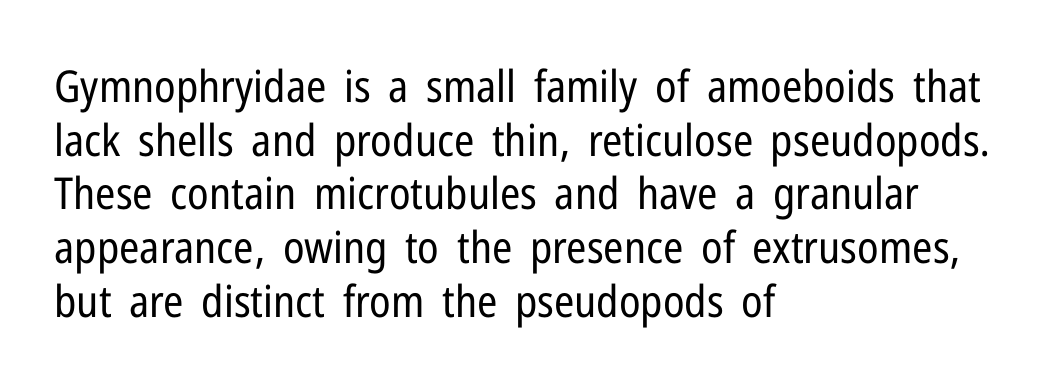
Note the varied advance widths — an 'i' is clearly narrower than an 'm'. A clean baseline with only descenders dipping below it. A sans-serif font was chosen for this passage. These lines stack with their left ends in a neat column. This is roman type, the default non-slanted kind. Nobody touched the tracking dial on this one.
